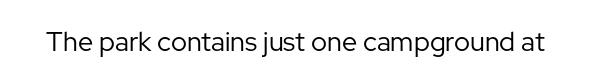
The image shows 27 px text type, upright; set normal letter spacing, not underlined.
